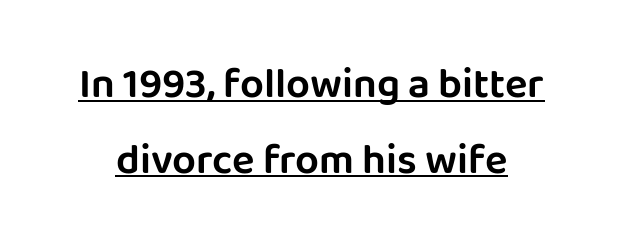
Is this a fixed-width face? No — the glyphs have proportional, varying widths. Posture: straight, roman, zero tilt. In designer terms, the underline attribute is active on this setting. In terms of letterform style, serifs are entirely absent. Students, note that the glyphs here touch the page at normal intervals.
